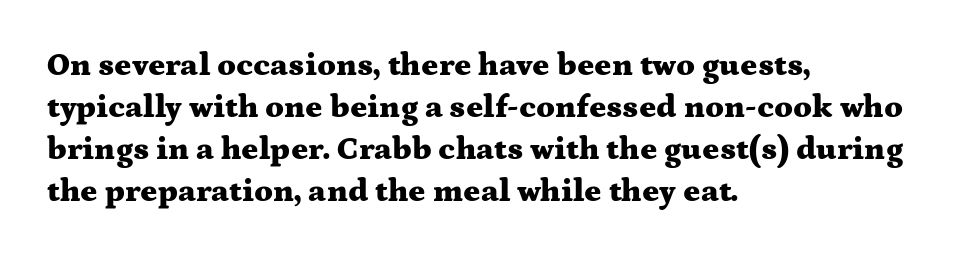
{"serif": "yes", "italic": "no", "bold": "yes", "weight": "heavy", "width": "wide", "stroke_contrast": "medium", "x_height": "medium", "monospaced": "no", "underline": "no", "align": "left", "line_spacing": "normal", "line_spacing_ratio": 1.31, "letter_spacing": "normal", "letter_spacing_em": 0.0, "glyph_px": 32}
